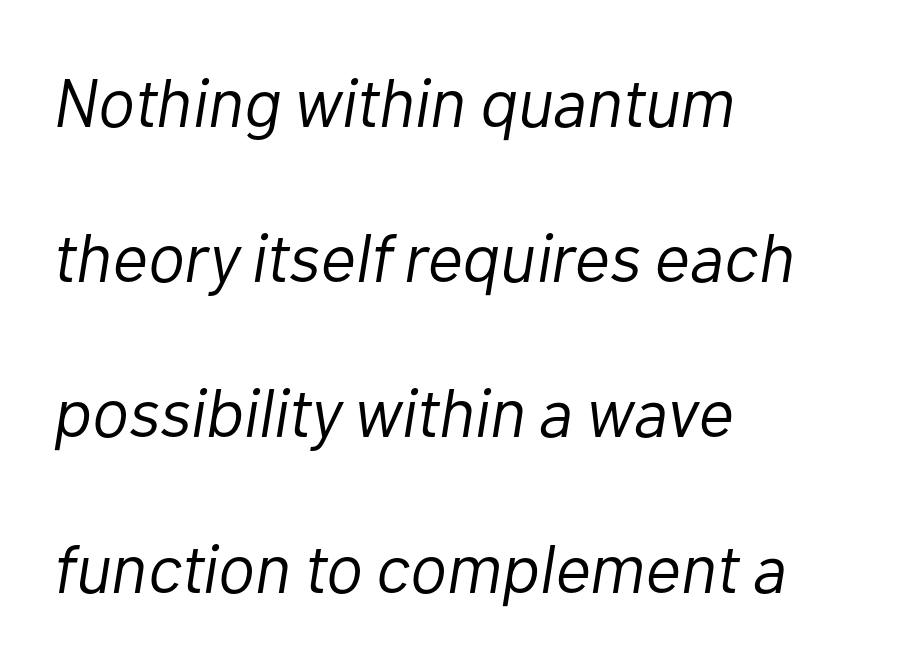
Q: Is the text bold? A: No.
Q: Is the text italic (slanted)? A: Yes, it leans right by about 10 degrees.
Q: Is the text underlined? A: No.
Q: How is the paragraph aligned? A: Left-aligned.
Q: Is the spacing between letters normal or unusually wide? A: Normal.
Q: Is the spacing between lines tight, normal or loose? A: Loose.
Q: Width (condensed, normal, or wide)? A: Normal.
Q: Stroke contrast? A: Low.
Q: x-height? A: Medium.
Q: Monospaced? A: No.
